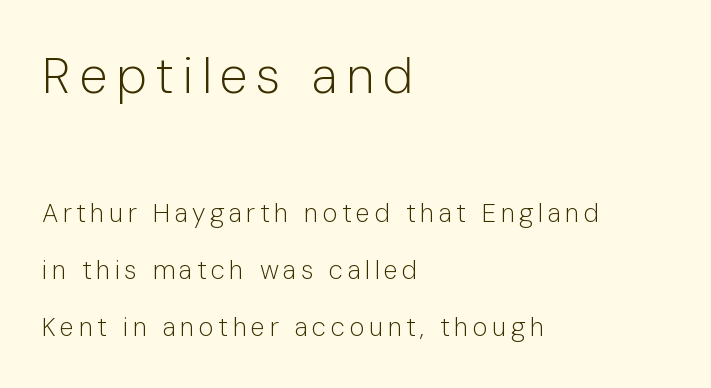
The strokes are not fattened; the text isn't bold. Tall strokes in this sample are plumb rather than angled. The first block has been scaled up relative to the second. The designer went with a sans here, leaving each stem footless. Leftover space on each line is placed entirely after the last word.
